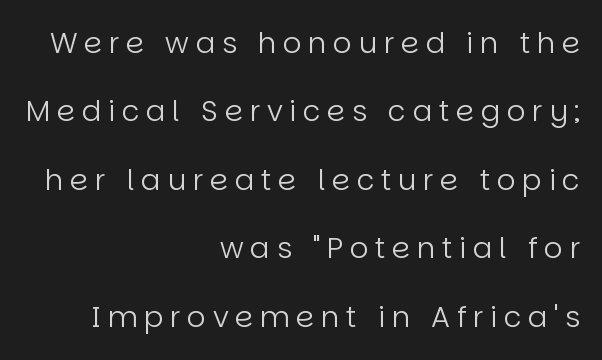
Q: Is the text bold? A: No.
Q: Is the text italic (slanted)? A: No, it is upright.
Q: Is the typeface a serif or a sans-serif typeface? A: Sans-serif.
Q: Is the text underlined? A: No.
Q: How is the paragraph aligned? A: Right-aligned.
Q: Is the spacing between letters normal or unusually wide? A: Unusually wide.
Q: Is the spacing between lines tight, normal or loose? A: Loose.
Q: Width (condensed, normal, or wide)? A: Normal.
Q: Stroke contrast? A: Low.
Q: x-height? A: Large.
Q: Monospaced? A: No.
